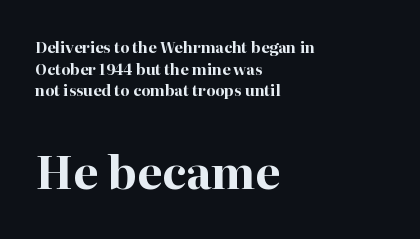
The image shows 45 px bold serif type, upright; set left-aligned, normal line spacing (1.45x), normal letter spacing, not underlined; the second (bottom) block is 3.0x larger; high stroke contrast and a medium x-height.
